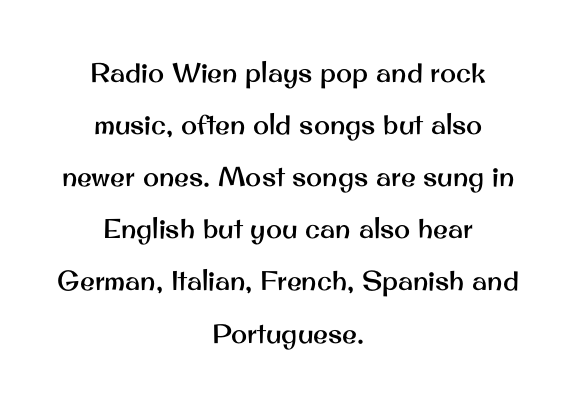
Underline: absent. Loosely led — the rows are spread out. Both edges are ragged and mirror each other, which tells us the setting is centered. The tracking reads as untouched default to a designer's eye. When letters stand straight like this, we call the style roman or upright.
